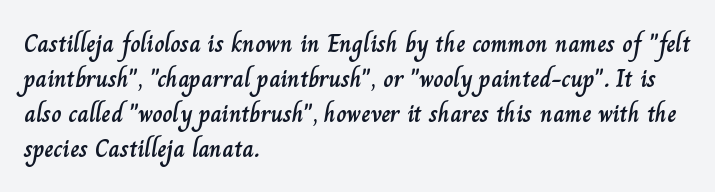
The rendering uses a moderate line-height, typical for paragraphs. A typesetter would call this zero additional tracking. Teacher's note: observe the even left margin — that is flush-left alignment. The string is rendered with underlining switched off.
